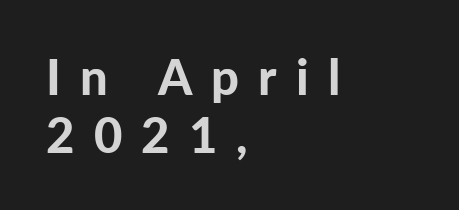
Q: Is the text bold? A: Yes.
Q: Is the text italic (slanted)? A: No, it is upright.
Q: Is the typeface a serif or a sans-serif typeface? A: Sans-serif.
Q: Is the text underlined? A: No.
Q: How is the paragraph aligned? A: Left-aligned.
Q: Is the spacing between letters normal or unusually wide? A: Unusually wide.
Q: Width (condensed, normal, or wide)? A: Normal.
Q: Stroke contrast? A: Low.
Q: x-height? A: Medium.
Q: Monospaced? A: No.
